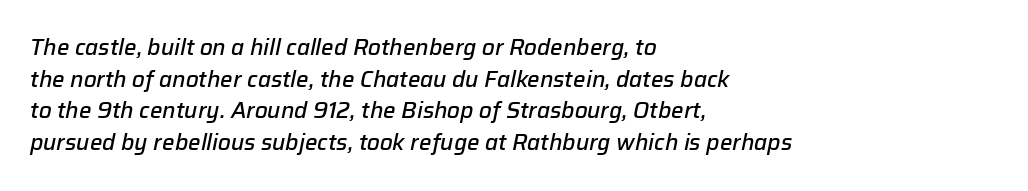
Quick note: interline space is typical. A classic flush-left, rag-right setting is used for this passage. Between one letter and the next there's only the usual sliver of space. Rendered with sloped, italic letterforms. No word sits above an underline.
